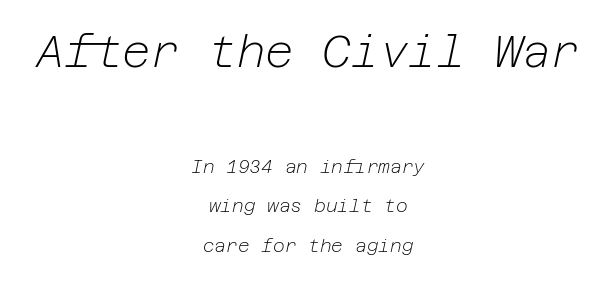
{"italic": "yes", "lean": "right", "slant_degrees": 12, "bold": "no", "weight": "light", "width": "normal", "stroke_contrast": "low", "x_height": "medium", "underline": "no", "align": "center", "line_spacing": "loose", "line_spacing_ratio": 2.18, "letter_spacing": "normal", "letter_spacing_em": 0.0, "larger_block": "first", "size_ratio": 2.44, "glyph_px": 44}
